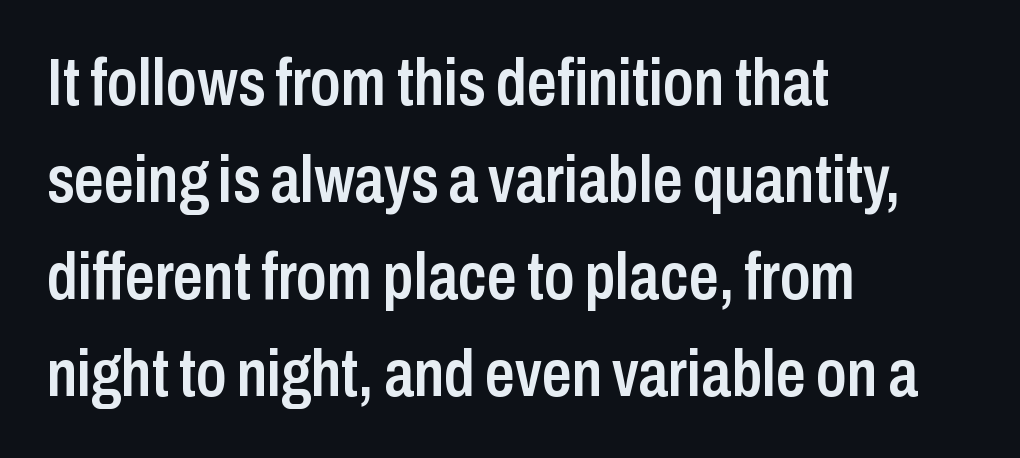
Q: Is the text bold? A: Semi-bold.
Q: Is the text italic (slanted)? A: No, it is upright.
Q: Is the typeface a serif or a sans-serif typeface? A: Sans-serif.
Q: Is the text underlined? A: No.
Q: How is the paragraph aligned? A: Left-aligned.
Q: Is the spacing between letters normal or unusually wide? A: Normal.
Q: Is the spacing between lines tight, normal or loose? A: Normal.
Q: Width (condensed, normal, or wide)? A: Condensed.
Q: Stroke contrast? A: Low.
Q: x-height? A: Medium.
Q: Monospaced? A: No.
